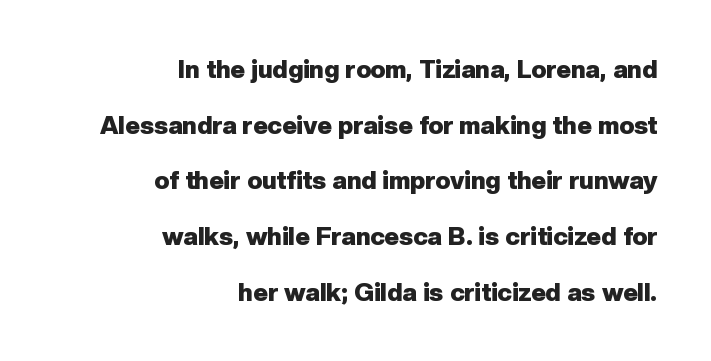
Nope, not italic — everything's standing straight. Any mark beneath the type? The region is blank. Is there much room between lines? Yes — plenty of vertical air separates them. Alignment: flush right.
